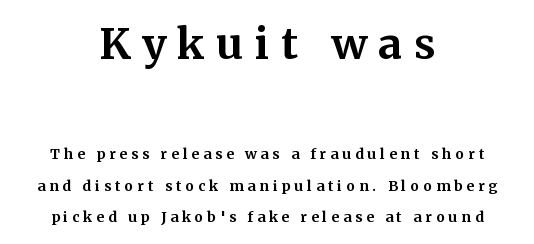
The image shows 42 px bold serif type, upright; set centered, loose line spacing (2.25x), unusually wide letter spacing (+0.28 em), not underlined; the first (top) block is 3.0x larger; medium stroke contrast and a medium x-height.
